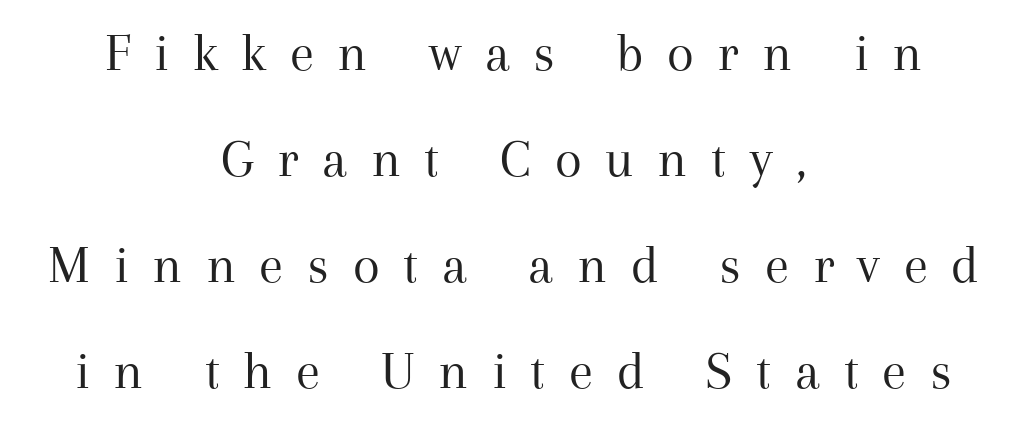
{"serif": "yes", "italic": "no", "bold": "no", "weight": "regular", "width": "normal", "stroke_contrast": "medium", "x_height": "medium", "monospaced": "no", "underline": "no", "align": "center", "line_spacing": "loose", "line_spacing_ratio": 1.93, "letter_spacing": "wide", "letter_spacing_em": 0.43, "glyph_px": 55}
